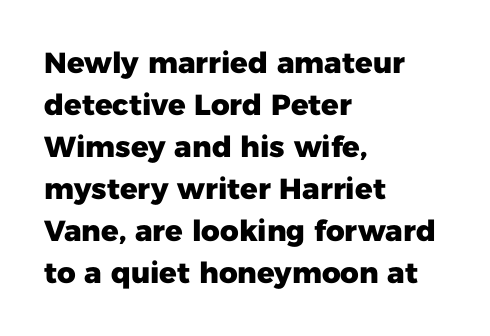
Q: Is the text bold? A: Yes.
Q: Is the text italic (slanted)? A: No, it is upright.
Q: Is the typeface a serif or a sans-serif typeface? A: Sans-serif.
Q: Is the text underlined? A: No.
Q: How is the paragraph aligned? A: Left-aligned.
Q: Is the spacing between letters normal or unusually wide? A: Normal.
Q: Is the spacing between lines tight, normal or loose? A: Normal.
Q: Width (condensed, normal, or wide)? A: Normal.
Q: Stroke contrast? A: Low.
Q: x-height? A: Medium.
Q: Monospaced? A: No.
